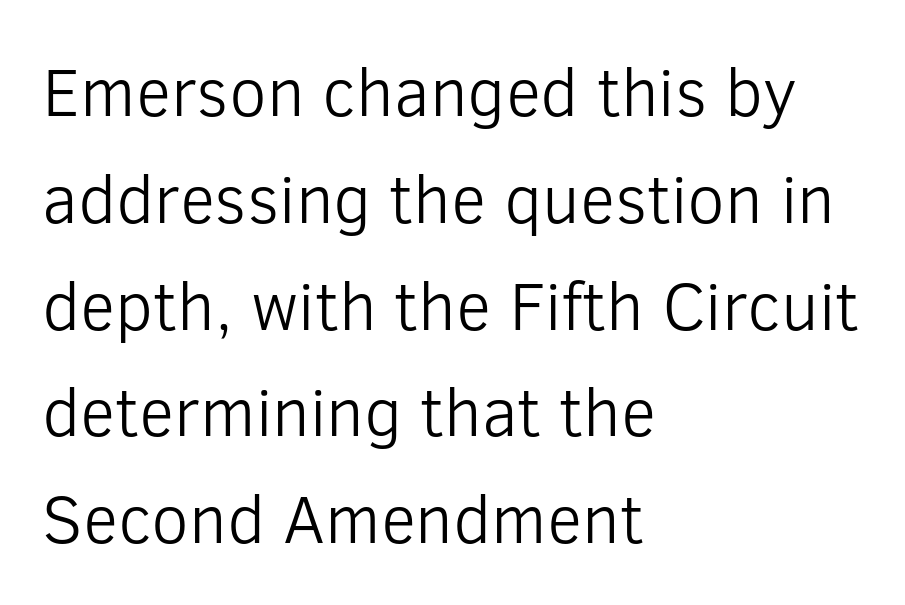
{"serif": "no", "italic": "no", "bold": "no", "weight": "light", "width": "normal", "stroke_contrast": "low", "x_height": "medium", "monospaced": "no", "underline": "no", "align": "left", "line_spacing": "normal", "line_spacing_ratio": 1.57, "letter_spacing": "normal", "letter_spacing_em": 0.0, "glyph_px": 68}
